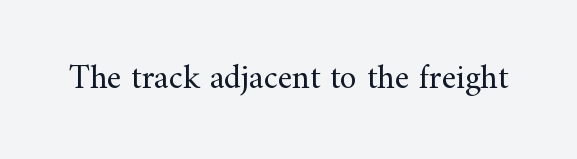
{"serif": "yes", "italic": "no", "bold": "no", "weight": "regular", "width": "normal", "stroke_contrast": "medium", "x_height": "small", "monospaced": "no", "underline": "no", "letter_spacing": "normal", "letter_spacing_em": 0.0, "glyph_px": 34}
